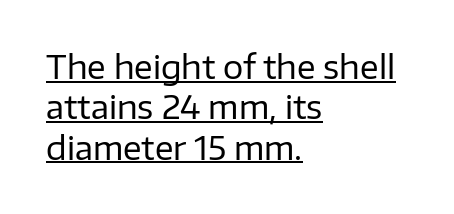
Q: Is the text bold? A: No.
Q: Is the text italic (slanted)? A: No, it is upright.
Q: Is the typeface a serif or a sans-serif typeface? A: Sans-serif.
Q: Is the text underlined? A: Yes.
Q: How is the paragraph aligned? A: Left-aligned.
Q: Is the spacing between letters normal or unusually wide? A: Normal.
Q: Is the spacing between lines tight, normal or loose? A: Normal.
Q: Width (condensed, normal, or wide)? A: Normal.
Q: Stroke contrast? A: Low.
Q: x-height? A: Medium.
Q: Monospaced? A: No.
